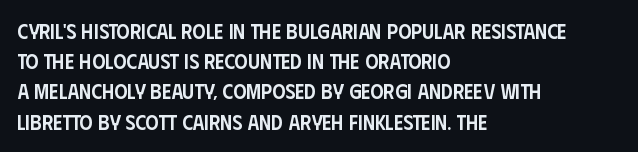
The image shows 21 px text type, upright; set left-aligned, normal line spacing (1.44x), normal letter spacing, not underlined.
